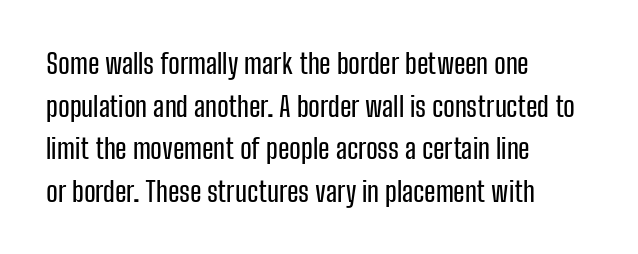
{"serif": "no", "italic": "no", "width": "condensed", "stroke_contrast": "low", "x_height": "medium", "monospaced": "no", "underline": "no", "align": "left", "line_spacing": "normal", "line_spacing_ratio": 1.52, "letter_spacing": "normal", "letter_spacing_em": 0.0, "glyph_px": 28}
